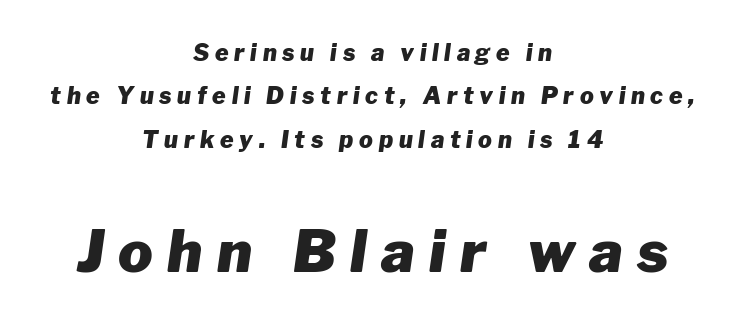
Chunky letters — that's bold for sure. Does the lettering tilt? It does — this is italic. Every row of glyphs is offset so its center matches the block's center. Honestly, the letter spacing is so wide it's the main thing you notice.
